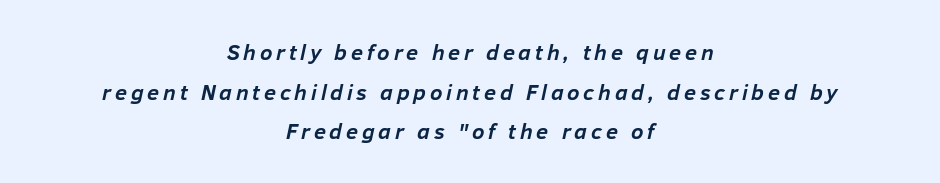
The image shows 22 px bold type, italic (leaning right); set centered, line spacing 1.8x, not underlined.
